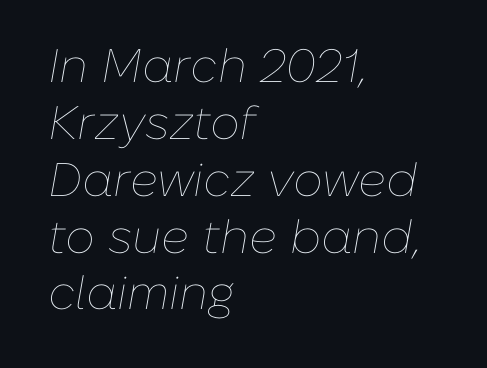
Observe the lean: these are italic letterforms. Compared with typical body copy, the letter spacing here is the same. A light-to-regular cut is what we see here. All the whitespace from short lines collects on the right. Quick note: underline off.
